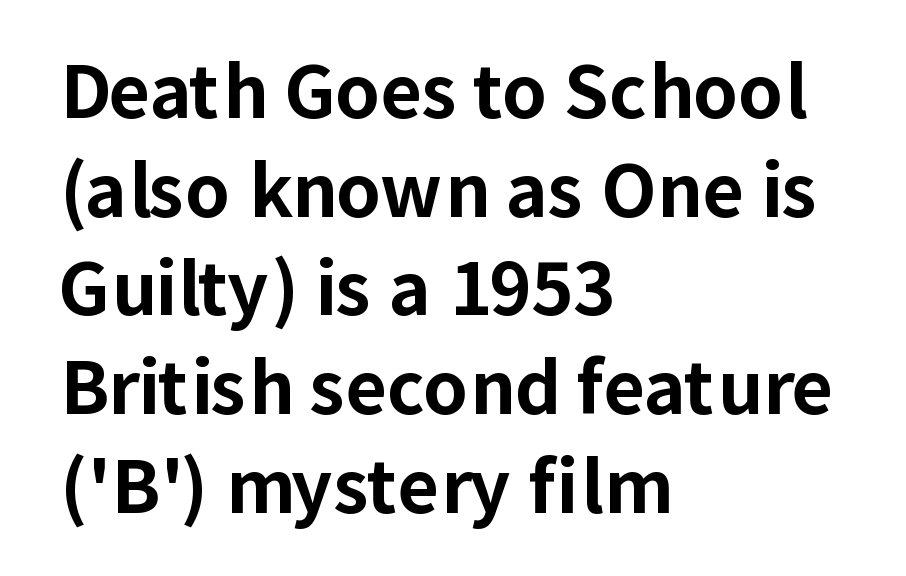
The image shows 72 px bold sans-serif type, upright; set left-aligned, normal line spacing (1.37x), normal letter spacing, not underlined; low stroke contrast and a medium x-height.
